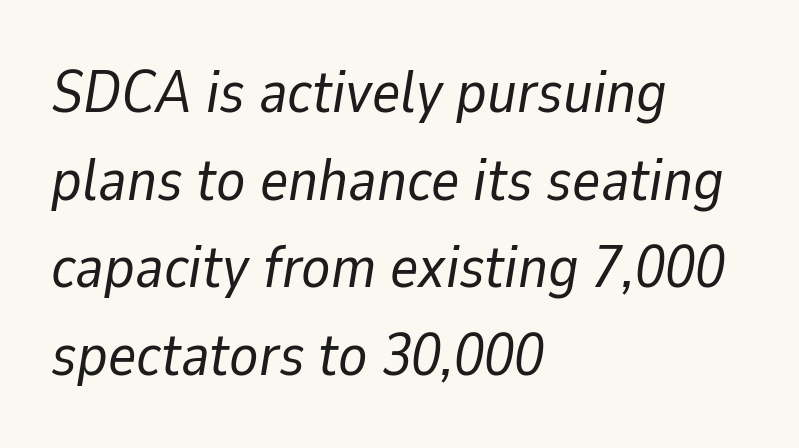
The image shows 60 px regular-weight type, italic (leaning right); set left-aligned, normal line spacing (1.46x), normal letter spacing, not underlined; low stroke contrast and a medium x-height.
